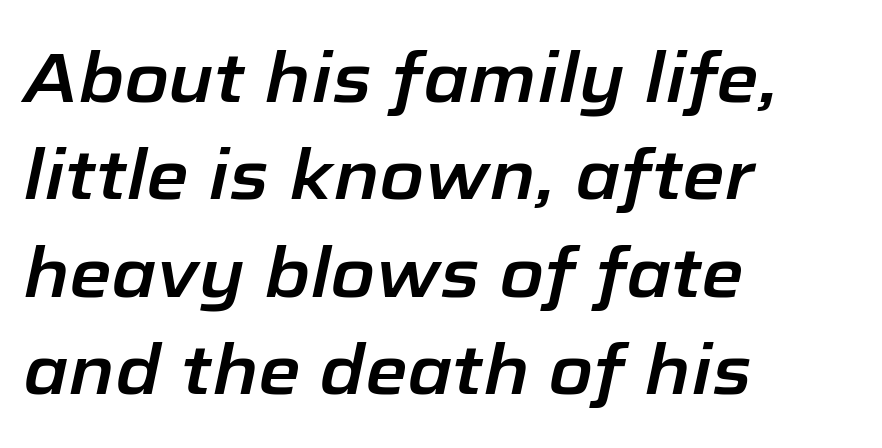
{"italic": "yes", "lean": "right", "slant_degrees": 12, "width": "normal", "stroke_contrast": "low", "x_height": "medium", "monospaced": "no", "underline": "no", "align": "left", "line_spacing": "normal", "line_spacing_ratio": 1.41, "letter_spacing": "normal", "letter_spacing_em": 0.0, "glyph_px": 69}
